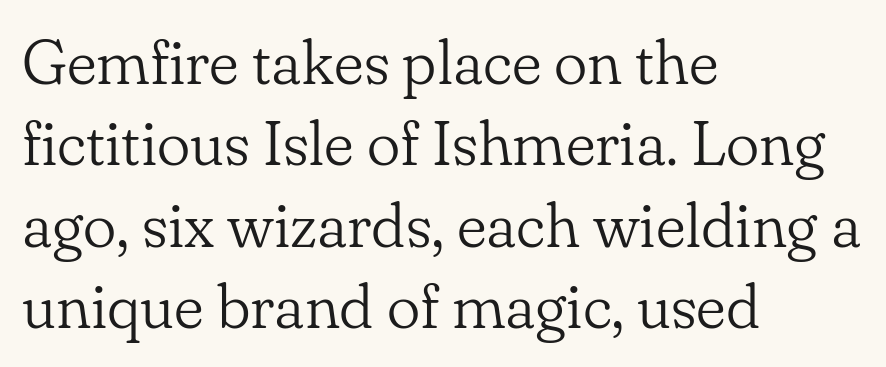
Q: Is the text bold? A: No.
Q: Is the text italic (slanted)? A: No, it is upright.
Q: Is the typeface a serif or a sans-serif typeface? A: Serif.
Q: Is the text underlined? A: No.
Q: How is the paragraph aligned? A: Left-aligned.
Q: Is the spacing between letters normal or unusually wide? A: Normal.
Q: Is the spacing between lines tight, normal or loose? A: Normal.
Q: Width (condensed, normal, or wide)? A: Normal.
Q: Stroke contrast? A: Low.
Q: x-height? A: Small.
Q: Monospaced? A: No.
